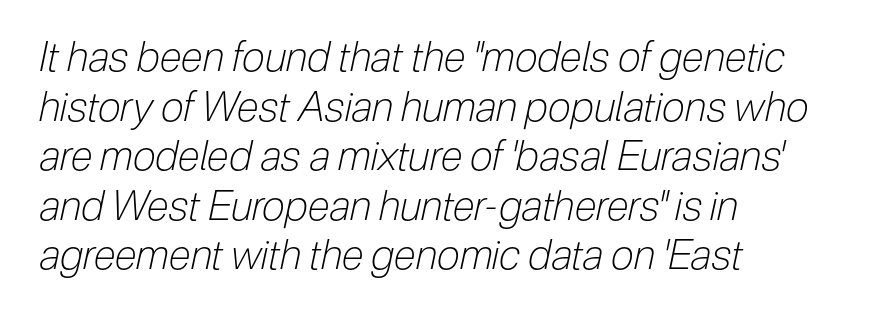
Caption: face not bold, strokes unweighted. Honestly, there is no underline to notice here at all. Tall strokes in this sample are angled rather than plumb. The tracking reads as untouched default to a designer's eye.
